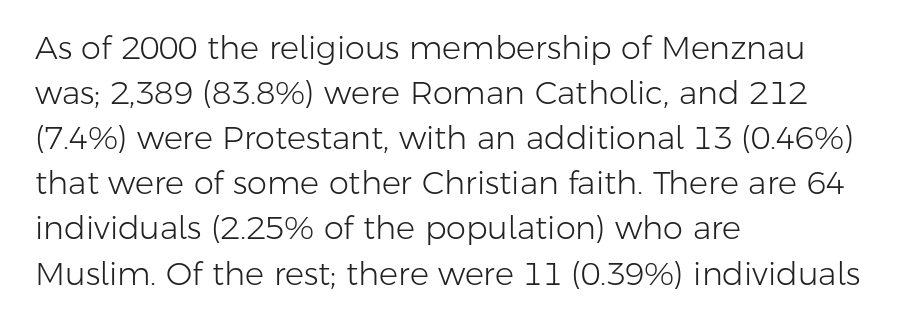
{"serif": "no", "italic": "no", "bold": "no", "weight": "light", "width": "normal", "stroke_contrast": "low", "x_height": "medium", "monospaced": "no", "underline": "no", "align": "left", "line_spacing": "normal", "line_spacing_ratio": 1.41, "letter_spacing": "normal", "letter_spacing_em": 0.0, "glyph_px": 32}
